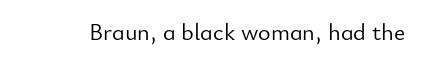
{"italic": "no", "bold": "no", "underline": "no", "letter_spacing": "normal", "letter_spacing_em": 0.0, "glyph_px": 24}
